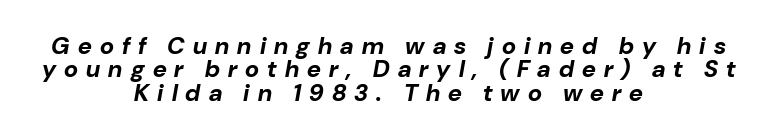
The image shows 24 px bold type, italic (leaning right); set centered, tight line spacing (0.97x), unusually wide letter spacing (+0.34 em), not underlined.
